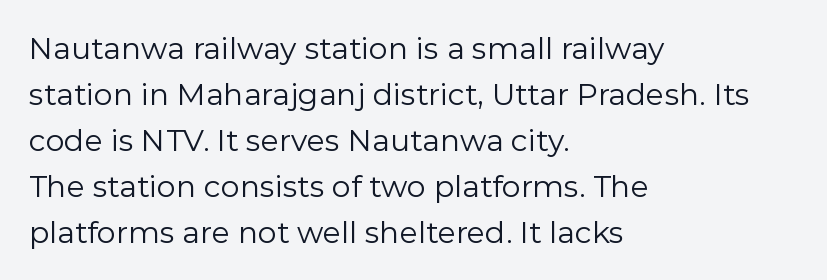
Q: Is the text bold? A: No.
Q: Is the text italic (slanted)? A: No, it is upright.
Q: Is the typeface a serif or a sans-serif typeface? A: Sans-serif.
Q: Is the text underlined? A: No.
Q: How is the paragraph aligned? A: Left-aligned.
Q: Is the spacing between letters normal or unusually wide? A: Normal.
Q: Is the spacing between lines tight, normal or loose? A: Normal.
Q: Width (condensed, normal, or wide)? A: Normal.
Q: Stroke contrast? A: Low.
Q: x-height? A: Medium.
Q: Monospaced? A: No.
